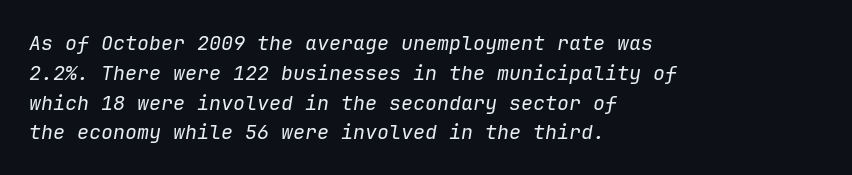
Q: Is the text bold? A: No.
Q: Is the text italic (slanted)? A: Yes, it leans right by about 9 degrees.
Q: Is the text underlined? A: No.
Q: How is the paragraph aligned? A: Left-aligned.
Q: Is the spacing between letters normal or unusually wide? A: Normal.
Q: Is the spacing between lines tight, normal or loose? A: Normal.
